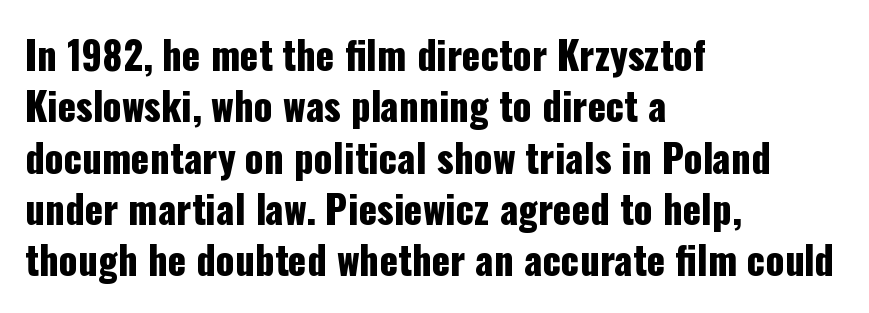
Decoration check: the copy has no underline. In terms of leading, this rendering sits right in the middle. This is roman type, the default non-slanted kind. If you drew a ruler down the left edge, every line would touch it. The gaps between neighbouring characters are ordinary and unremarkable.
